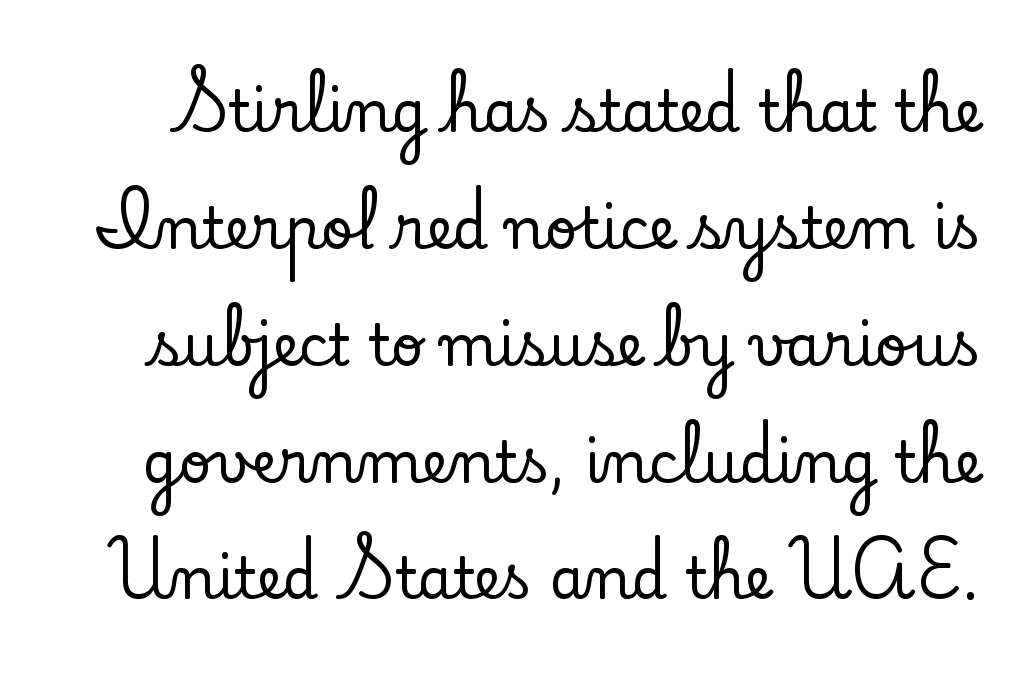
The image shows 57 px serif type, upright; set loose line spacing (2.05x), normal letter spacing, not underlined; low stroke contrast and a small x-height.
